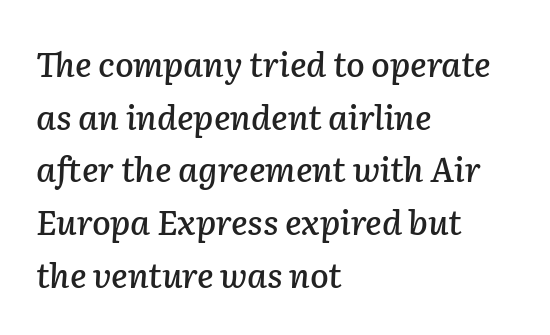
The image shows 34 px text type, italic (leaning right); set left-aligned, normal line spacing (1.55x), normal letter spacing, not underlined; low stroke contrast and a medium x-height.
